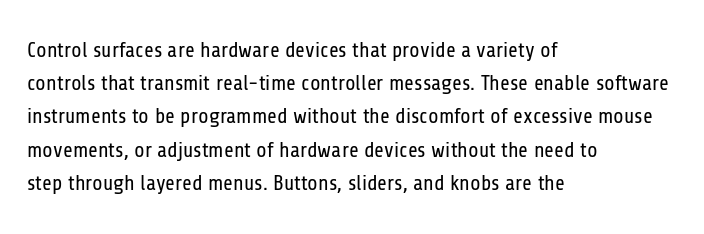
{"italic": "no", "bold": "no", "underline": "no", "align": "left", "line_spacing": "normal", "line_spacing_ratio": 1.58, "letter_spacing": "normal", "letter_spacing_em": 0.0, "glyph_px": 21}
